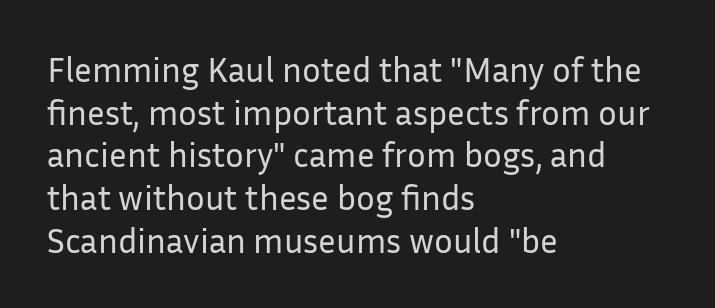
A classic flush-left, rag-right setting is used for this passage. Students, note that the glyphs here touch the page at normal intervals. The rendering uses natural spacing where letterforms have individual widths. Check under the words: just untouched page.
